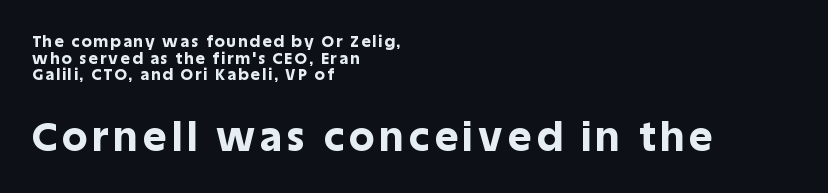
Q: Is the text bold? A: Yes.
Q: Is the text italic (slanted)? A: No, it is upright.
Q: Is the typeface a serif or a sans-serif typeface? A: Sans-serif.
Q: Is the text underlined? A: No.
Q: How is the paragraph aligned? A: Left-aligned.
Q: Is the spacing between lines tight, normal or loose? A: Tight.
Q: Which block of text is set in a larger size, the first (top) or the second (bottom)? A: The second (bottom) one.
Q: Width (condensed, normal, or wide)? A: Normal.
Q: x-height? A: Large.
Q: Monospaced? A: No.
